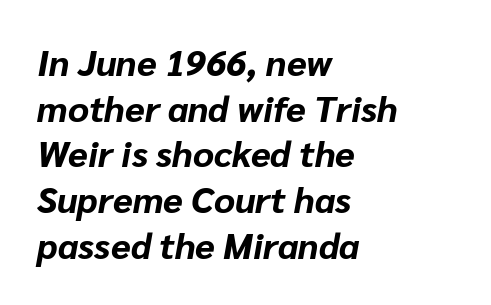
The image shows 36 px bold type, italic (leaning right); set left-aligned, normal line spacing (1.27x), normal letter spacing, not underlined; low stroke contrast and a medium x-height.
